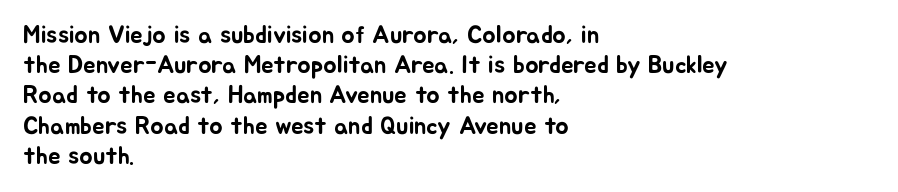
Q: Is the text italic (slanted)? A: No, it is upright.
Q: Is the text underlined? A: No.
Q: How is the paragraph aligned? A: Left-aligned.
Q: Is the spacing between letters normal or unusually wide? A: Normal.
